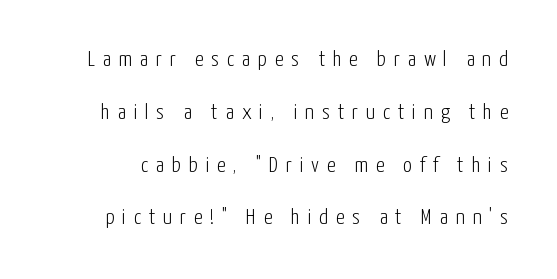
The image shows 22 px text type, upright; set loose line spacing (2.4x), unusually wide letter spacing (+0.35 em), not underlined.
